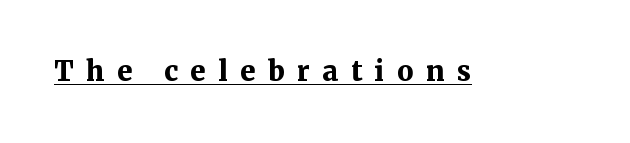
In terms of posture, this sample is upright. Does a line run under the words? Yes, clearly. The glyphs have the mass of a bold cut. Words appear elongated and porous because spacing is wide.
